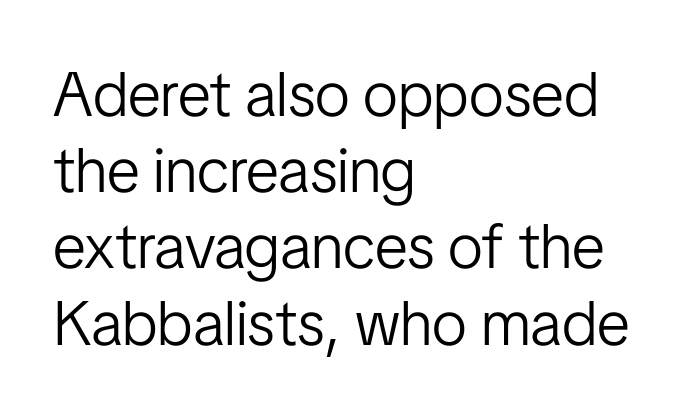
The gap between lines stays unmarked. Tracking value appears to be zero — textbook default spacing. The characters are drawn with everyday or finer stroke widths. Typographically, this falls in the sans-serif category. The specimen reads as upright at a glance. A typesetter would call this proportional, since set widths differ per character.
